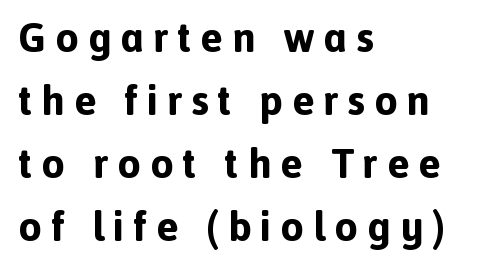
The font family rendered here belongs to the sans-serif group. The strip under each line holds only bare page. Honestly, the row spacing looks completely unremarkable. If you drew a ruler down the left edge, every line would touch it.
